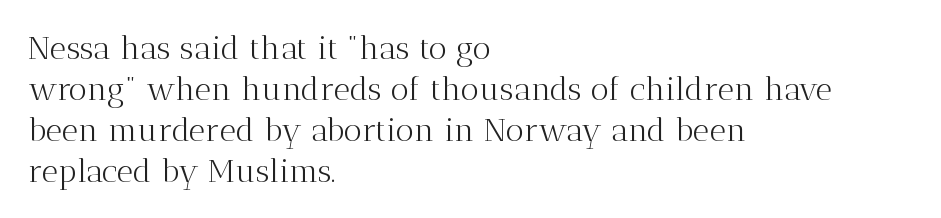
Small tapered or slab feet sit at the stroke ends, so this counts as serif. If you drew a line through each stem, it would be perfectly vertical. How are the letters spaced? Ordinarily, with no added tracking. The characters are drawn with everyday or finer stroke widths. Students, observe: this is what conventionally led text looks like. Is this a fixed-width face? No — the glyphs have proportional, varying widths.
